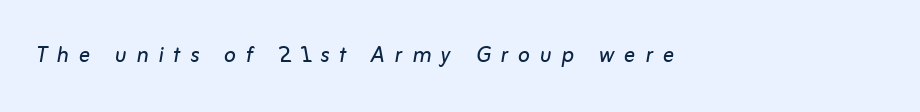
The string is rendered with underlining switched off. The letterforms sit at book weight or below. You could not count columns in this text — the font is proportionally spaced. The glyphs look as if they've been sheared to an angle. Short note: letters widely spaced.
